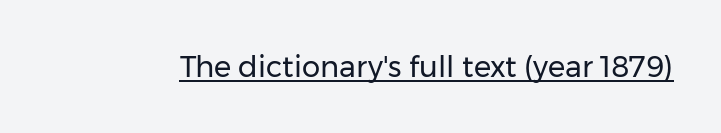
The image shows 29 px regular-weight sans-serif type, upright; set normal letter spacing, underlined; low stroke contrast and a medium x-height.
